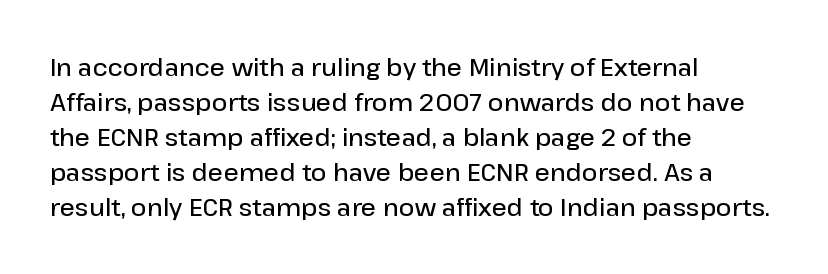
Leading matches the norm, producing a regular column. This sample uses an upright cut, with every glyph sitting square on the baseline. A fair bit of extra ink — the face is semibold, not bold. Does the copy run flush right? No — it runs flush left. This rendering features lettering with no underline. Between one letter and the next there's only the usual sliver of space.
